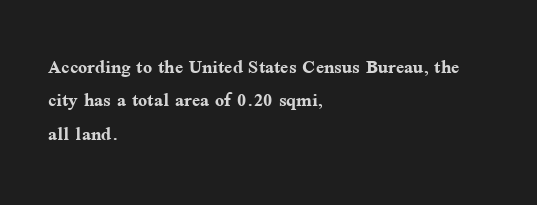
{"italic": "no", "bold": "yes", "underline": "no", "align": "left", "line_spacing": "normal", "line_spacing_ratio": 1.39, "letter_spacing": "normal", "letter_spacing_em": 0.0, "glyph_px": 24}
